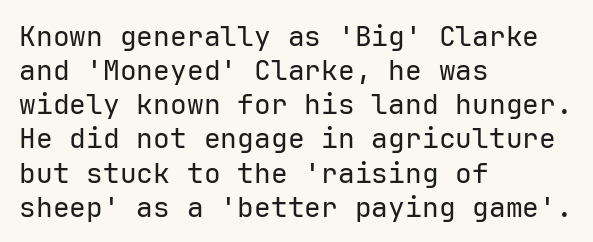
The image shows 28 px regular-weight sans-serif type, upright; set left-aligned, line spacing 1.22x, normal letter spacing, not underlined; low stroke contrast and a medium x-height.
